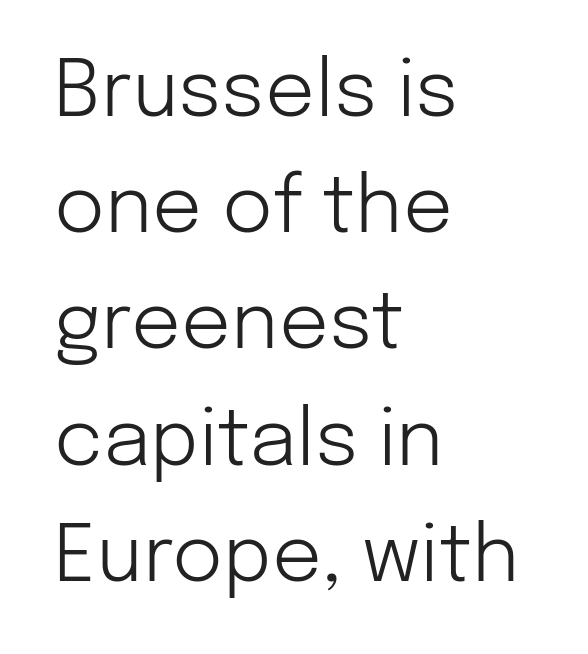
The image shows 78 px light sans-serif type, upright; set left-aligned, normal line spacing (1.49x), normal letter spacing, not underlined; low stroke contrast and a medium x-height.
